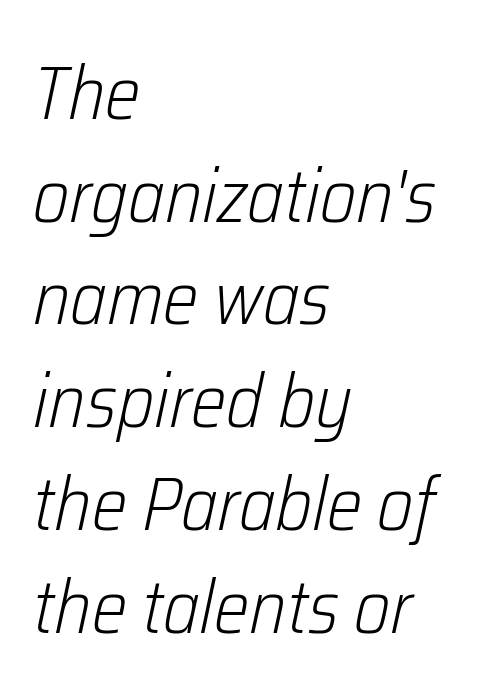
{"italic": "yes", "lean": "right", "slant_degrees": 12, "bold": "no", "weight": "light", "width": "condensed", "stroke_contrast": "low", "x_height": "medium", "monospaced": "no", "underline": "no", "align": "left", "line_spacing": "normal", "line_spacing_ratio": 1.37, "letter_spacing": "normal", "letter_spacing_em": 0.0, "glyph_px": 75}
